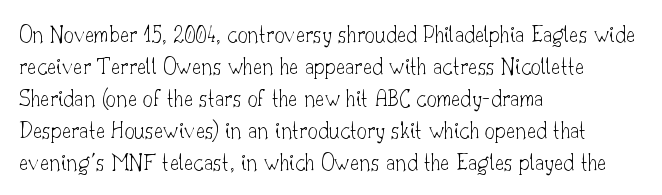
Glance below the letters and you will spot only blank space. The weight tops out at a normal text grade. Teacher's note: observe the even left margin — that is flush-left alignment. Interline gaps are of average width in this sample. In terms of posture, this sample is upright.
